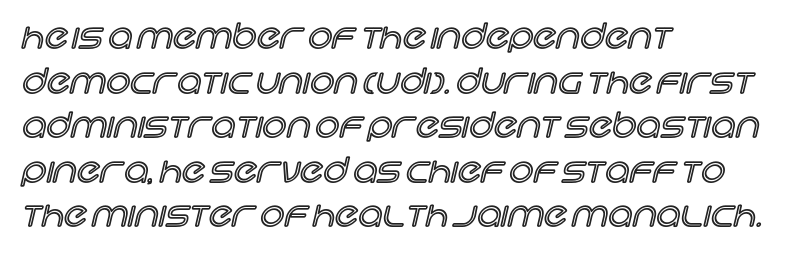
Q: Is the text italic (slanted)? A: Yes.
Q: Is the text underlined? A: No.
Q: How is the paragraph aligned? A: Left-aligned.
Q: Is the spacing between letters normal or unusually wide? A: Normal.
Q: Is the spacing between lines tight, normal or loose? A: Normal.
Q: Width (condensed, normal, or wide)? A: Normal.
Q: x-height? A: Large.
Q: Monospaced? A: No.
